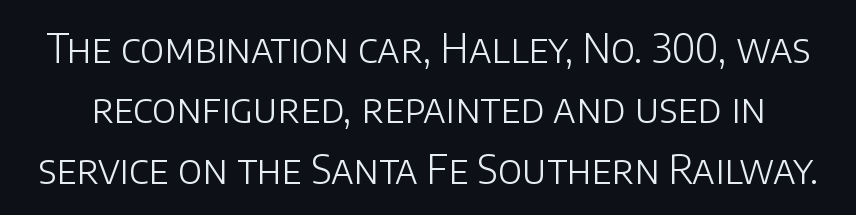
{"serif": "no", "italic": "no", "bold": "no", "weight": "light", "width": "normal", "stroke_contrast": "low", "x_height": "large", "monospaced": "no", "underline": "no", "line_spacing": "normal", "line_spacing_ratio": 1.55, "letter_spacing": "normal", "letter_spacing_em": 0.0, "glyph_px": 39}
